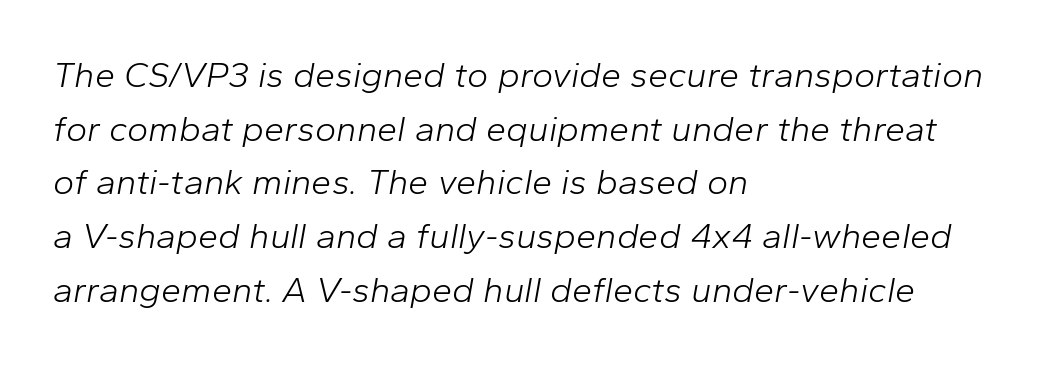
Counters stay open thanks to moderate or lighter strokes. If you measured baseline to baseline, you'd find a middling distance. Spacing verdict: proportional, widths tailored to each character. The glyphs are unaccompanied by any horizontal stroke below them.
